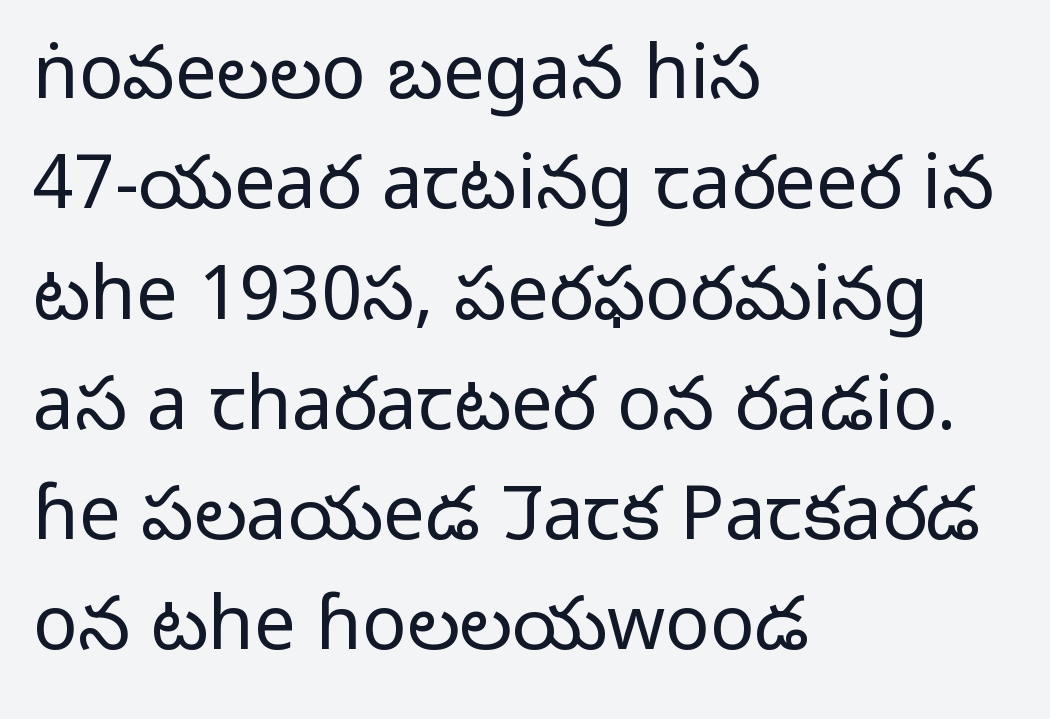
{"serif": "no", "italic": "no", "bold": "no", "weight": "light", "width": "normal", "stroke_contrast": "low", "x_height": "medium", "monospaced": "no", "underline": "no", "align": "left", "line_spacing": "normal", "line_spacing_ratio": 1.49, "letter_spacing": "normal", "letter_spacing_em": 0.0, "glyph_px": 74}
